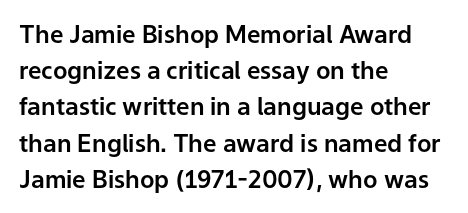
Leading: standard. Ascenders rise straight up at ninety degrees. Nobody drew a line under any word here. Here the glyphs are tracked normally, forming tight word shapes. All the whitespace from short lines collects on the right.
